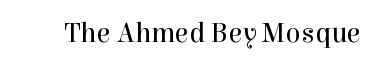
The image shows 28 px regular-weight serif type, upright; set normal letter spacing, not underlined; a medium x-height.
